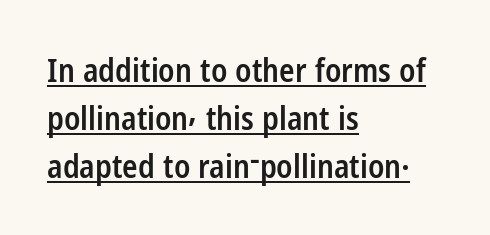
The image shows 32 px semibold, condensed sans-serif type, upright; set left-aligned, normal line spacing (1.5x), normal letter spacing, underlined; low stroke contrast and a medium x-height.
